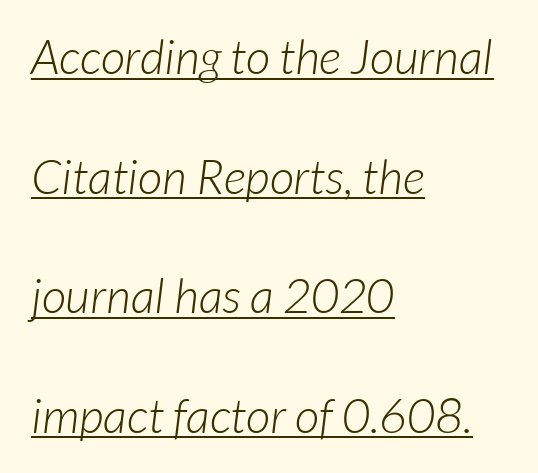
Q: Is the text bold? A: No.
Q: Is the typeface a serif or a sans-serif typeface? A: Sans-serif.
Q: Is the text underlined? A: Yes.
Q: How is the paragraph aligned? A: Left-aligned.
Q: Is the spacing between letters normal or unusually wide? A: Normal.
Q: Is the spacing between lines tight, normal or loose? A: Loose.
Q: Width (condensed, normal, or wide)? A: Normal.
Q: Stroke contrast? A: Low.
Q: x-height? A: Medium.
Q: Monospaced? A: No.
